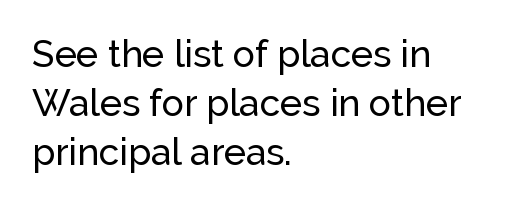
{"serif": "no", "italic": "no", "width": "normal", "stroke_contrast": "low", "x_height": "medium", "monospaced": "no", "underline": "no", "align": "left", "line_spacing": "normal", "line_spacing_ratio": 1.32, "letter_spacing": "normal", "letter_spacing_em": 0.0, "glyph_px": 37}
